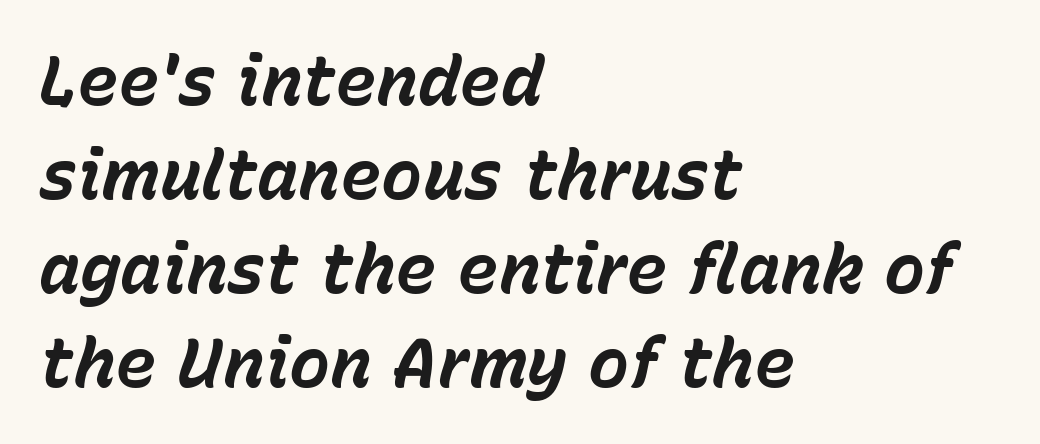
A typesetter would mark this as italic. Quick note: underline off. If you drew a ruler down the left edge, every line would touch it. One glance says typical: line gaps are just what's usual. The rendering uses natural spacing where letterforms have individual widths.
